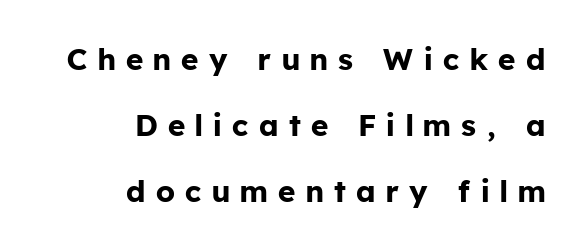
Q: Is the text bold? A: Yes.
Q: Is the text italic (slanted)? A: No, it is upright.
Q: Is the typeface a serif or a sans-serif typeface? A: Sans-serif.
Q: Is the text underlined? A: No.
Q: How is the paragraph aligned? A: Right-aligned.
Q: Is the spacing between letters normal or unusually wide? A: Unusually wide.
Q: Is the spacing between lines tight, normal or loose? A: Loose.
Q: Width (condensed, normal, or wide)? A: Normal.
Q: Stroke contrast? A: Low.
Q: x-height? A: Medium.
Q: Monospaced? A: No.
